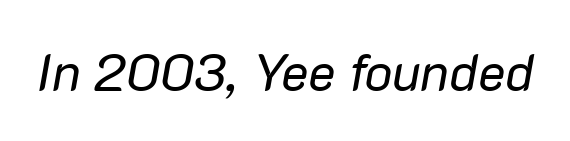
Q: Is the text bold? A: No.
Q: Is the text italic (slanted)? A: Yes, it leans right by about 10 degrees.
Q: Is the text underlined? A: No.
Q: Is the spacing between letters normal or unusually wide? A: Normal.
Q: Width (condensed, normal, or wide)? A: Normal.
Q: Stroke contrast? A: Low.
Q: x-height? A: Medium.
Q: Monospaced? A: No.
